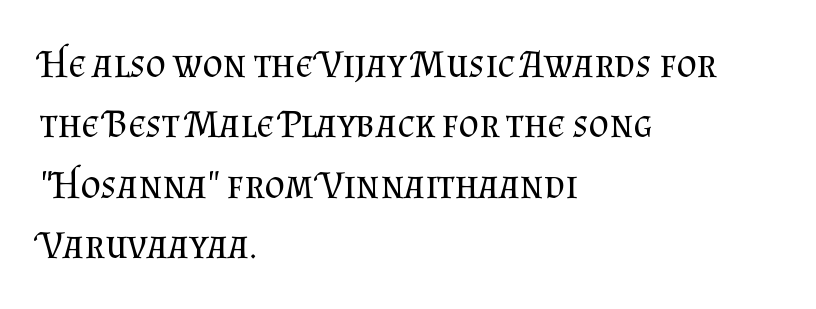
Q: Is the text bold? A: No.
Q: Is the text italic (slanted)? A: No, it is upright.
Q: Is the typeface a serif or a sans-serif typeface? A: Serif.
Q: Is the text underlined? A: No.
Q: How is the paragraph aligned? A: Left-aligned.
Q: Is the spacing between letters normal or unusually wide? A: Normal.
Q: Is the spacing between lines tight, normal or loose? A: Normal.
Q: Width (condensed, normal, or wide)? A: Normal.
Q: Stroke contrast? A: Medium.
Q: x-height? A: Small.
Q: Monospaced? A: No.
